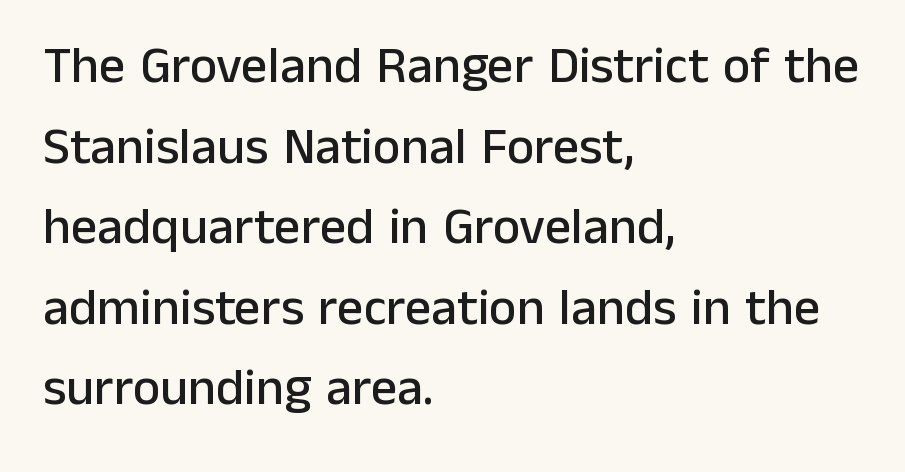
{"serif": "no", "italic": "no", "width": "normal", "stroke_contrast": "low", "x_height": "medium", "monospaced": "no", "underline": "no", "align": "left", "line_spacing": "normal", "line_spacing_ratio": 1.55, "letter_spacing": "normal", "letter_spacing_em": 0.0, "glyph_px": 52}
